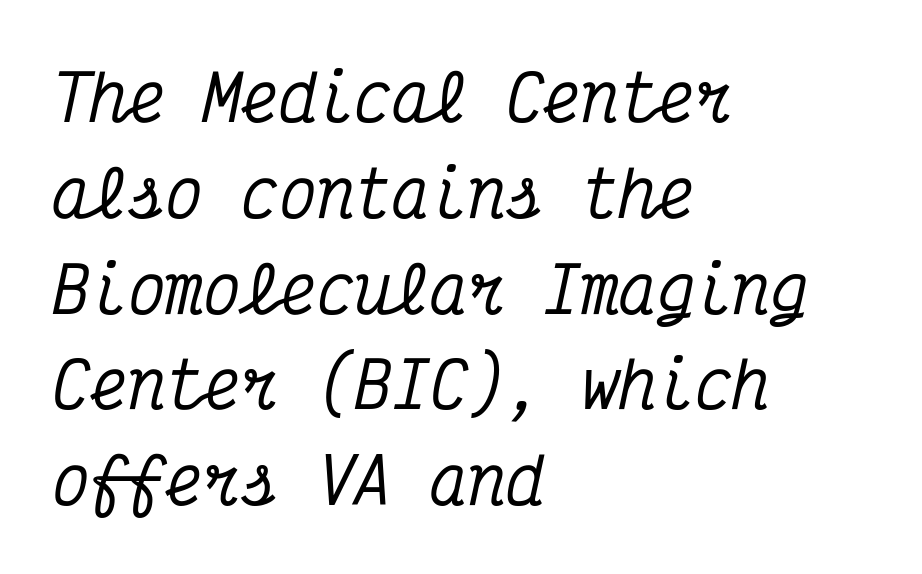
{"serif": "yes", "italic": "yes", "lean": "right", "slant_degrees": 12, "width": "condensed", "stroke_contrast": "medium", "x_height": "medium", "monospaced": "yes", "underline": "no", "align": "left", "line_spacing": "normal", "line_spacing_ratio": 1.52, "letter_spacing": "normal", "letter_spacing_em": 0.0, "glyph_px": 63}
